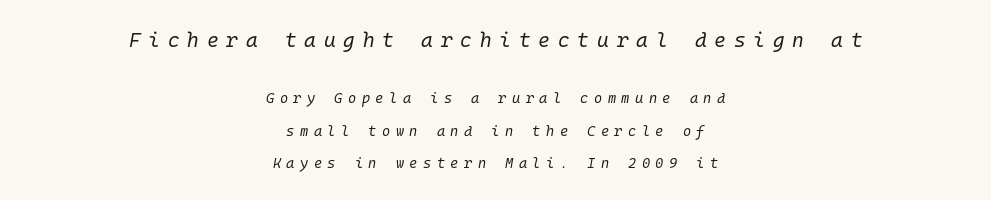
{"italic": "yes", "lean": "right", "slant_degrees": 10, "bold": "no", "underline": "no", "align": "center", "line_spacing": "loose", "line_spacing_ratio": 2.31, "letter_spacing": "wide", "letter_spacing_em": 0.39, "larger_block": "first", "size_ratio": 1.43, "glyph_px": 20}
